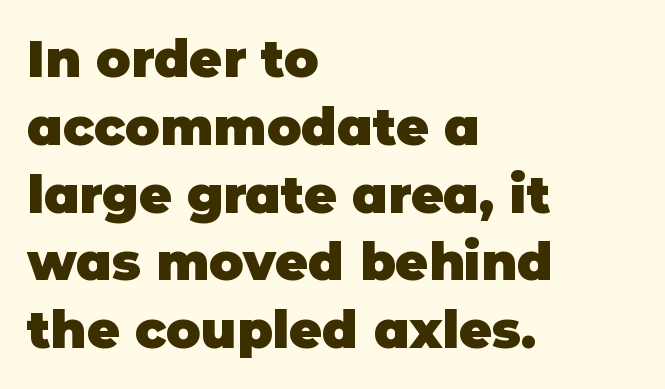
Q: Is the text bold? A: Yes.
Q: Is the text italic (slanted)? A: No, it is upright.
Q: Is the typeface a serif or a sans-serif typeface? A: Sans-serif.
Q: Is the text underlined? A: No.
Q: How is the paragraph aligned? A: Left-aligned.
Q: Is the spacing between letters normal or unusually wide? A: Normal.
Q: Is the spacing between lines tight, normal or loose? A: Normal.
Q: Width (condensed, normal, or wide)? A: Normal.
Q: Stroke contrast? A: Low.
Q: x-height? A: Large.
Q: Monospaced? A: No.
